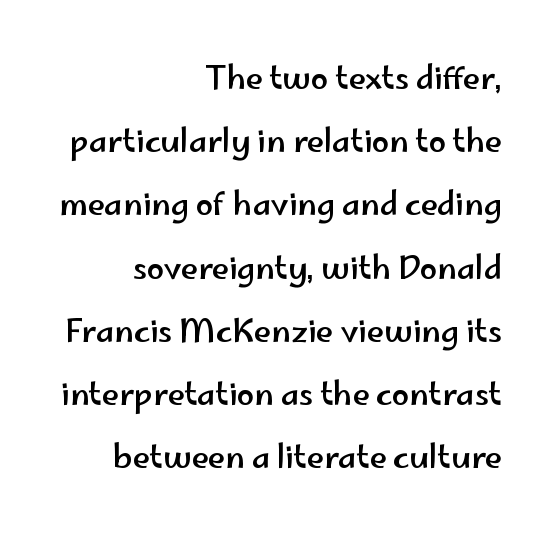
{"serif": "no", "italic": "no", "width": "wide", "stroke_contrast": "low", "x_height": "small", "monospaced": "no", "underline": "no", "align": "right", "line_spacing": "loose", "line_spacing_ratio": 2.04, "letter_spacing": "normal", "letter_spacing_em": 0.0, "glyph_px": 31}
